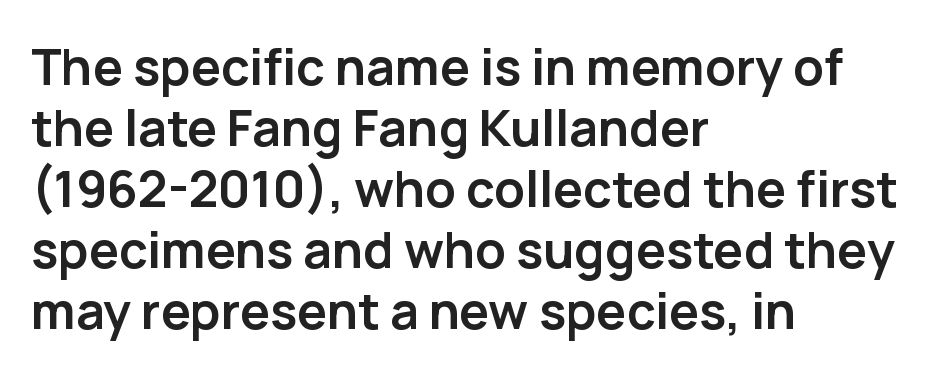
The image shows 50 px semibold sans-serif type, upright; set left-aligned, line spacing 1.22x, normal letter spacing, not underlined; low stroke contrast and a medium x-height.
